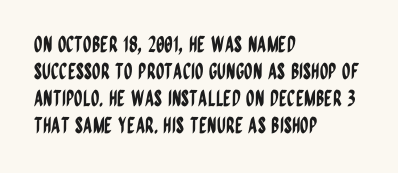
The horizontal fit of the characters is conventional and even. The typesetter chose a ragged-right arrangement here. Upright lettering throughout. The specimen omits any rule beneath the text block's lines.
